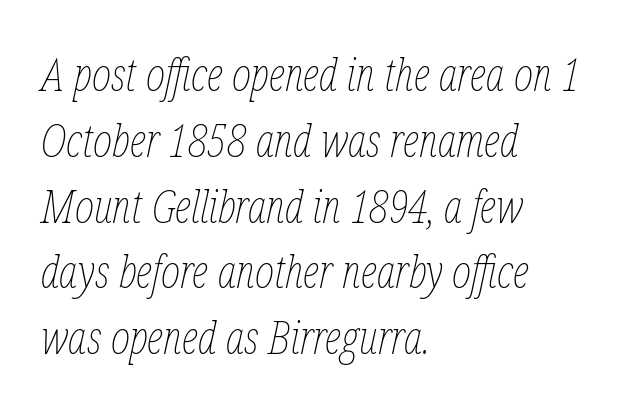
Q: Is the text bold? A: No.
Q: Is the text italic (slanted)? A: Yes, it leans right by about 12 degrees.
Q: Is the text underlined? A: No.
Q: How is the paragraph aligned? A: Left-aligned.
Q: Is the spacing between letters normal or unusually wide? A: Normal.
Q: Is the spacing between lines tight, normal or loose? A: Normal.
Q: Width (condensed, normal, or wide)? A: Condensed.
Q: Stroke contrast? A: Low.
Q: x-height? A: Medium.
Q: Monospaced? A: No.
